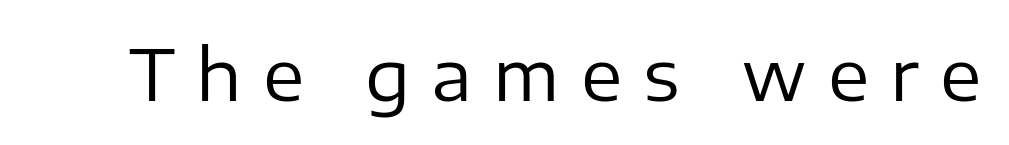
Q: Is the text bold? A: No.
Q: Is the text italic (slanted)? A: No, it is upright.
Q: Is the typeface a serif or a sans-serif typeface? A: Sans-serif.
Q: Is the text underlined? A: No.
Q: Is the spacing between letters normal or unusually wide? A: Unusually wide.
Q: Width (condensed, normal, or wide)? A: Normal.
Q: Stroke contrast? A: Low.
Q: x-height? A: Medium.
Q: Monospaced? A: No.
